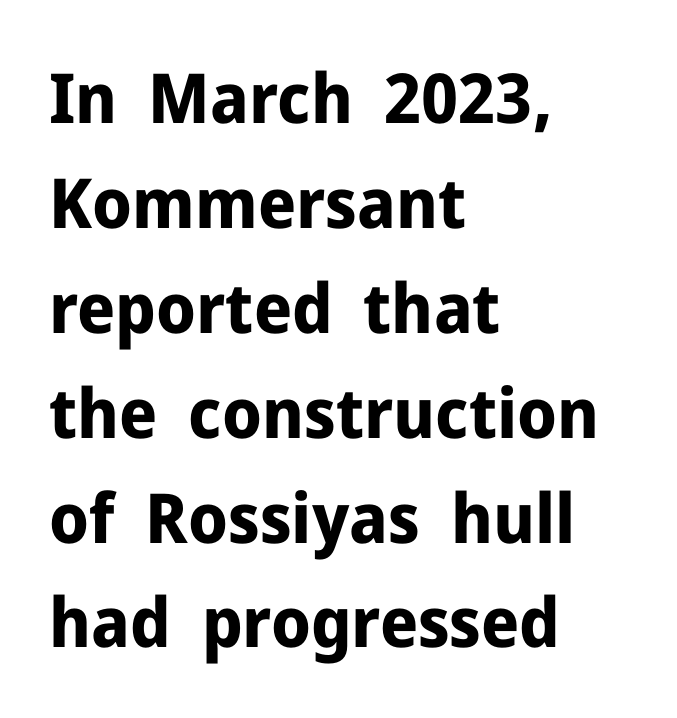
Q: Is the text bold? A: Yes.
Q: Is the text italic (slanted)? A: No, it is upright.
Q: Is the typeface a serif or a sans-serif typeface? A: Sans-serif.
Q: Is the text underlined? A: No.
Q: How is the paragraph aligned? A: Left-aligned.
Q: Is the spacing between letters normal or unusually wide? A: Normal.
Q: Is the spacing between lines tight, normal or loose? A: Normal.
Q: Width (condensed, normal, or wide)? A: Normal.
Q: Stroke contrast? A: Low.
Q: x-height? A: Medium.
Q: Monospaced? A: No.
